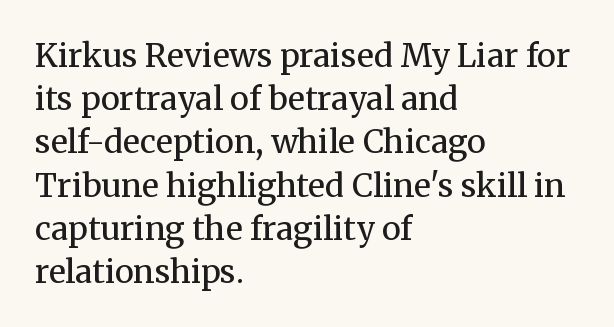
The image shows 32 px regular-weight serif type, upright; set left-aligned, normal line spacing (1.35x), normal letter spacing, not underlined; medium stroke contrast and a medium x-height.
